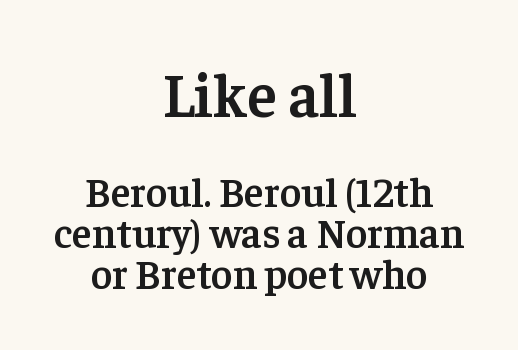
The image shows 62 px semibold serif type, upright; set centered, tight line spacing (1.0x), normal letter spacing, not underlined; the first (top) block is 1.51x larger; low stroke contrast and a medium x-height.
